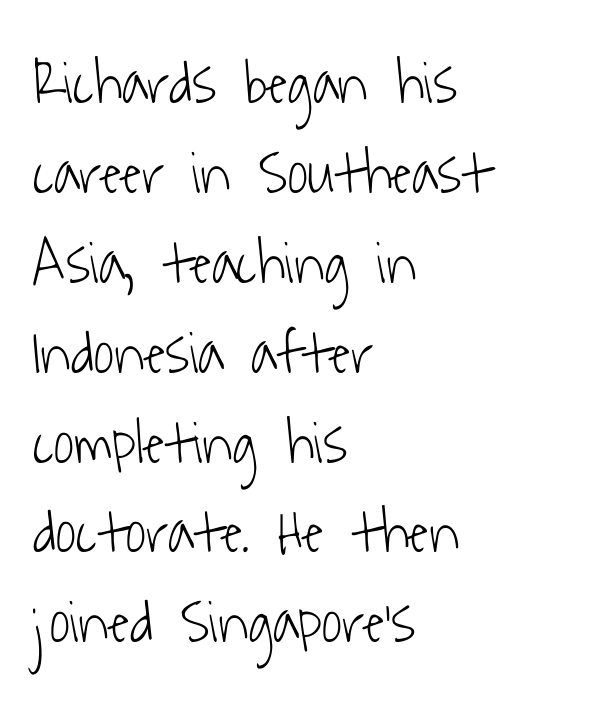
Tracking value appears to be zero — textbook default spacing. The letters advance in unequal steps, a hallmark of proportional type. Stroke terminals: plain, sans-serif. On a weight scale, this lands at 450 or below. The lines sit at an ordinary, default distance from one another.
